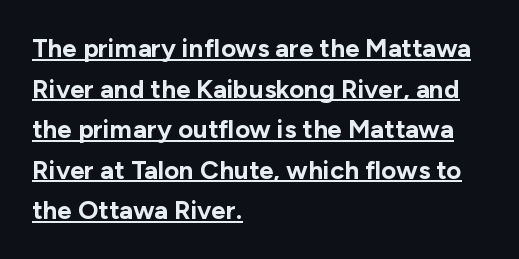
The image shows 26 px bold type, upright; set left-aligned, normal line spacing (1.56x), normal letter spacing, underlined.
